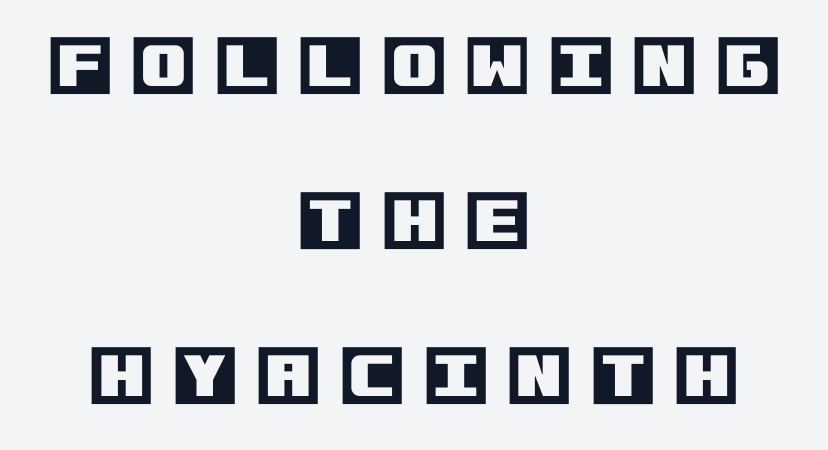
The image shows 66 px text type, upright; set centered, loose line spacing (2.35x), unusually wide letter spacing (+0.29 em), not underlined; a large x-height.
